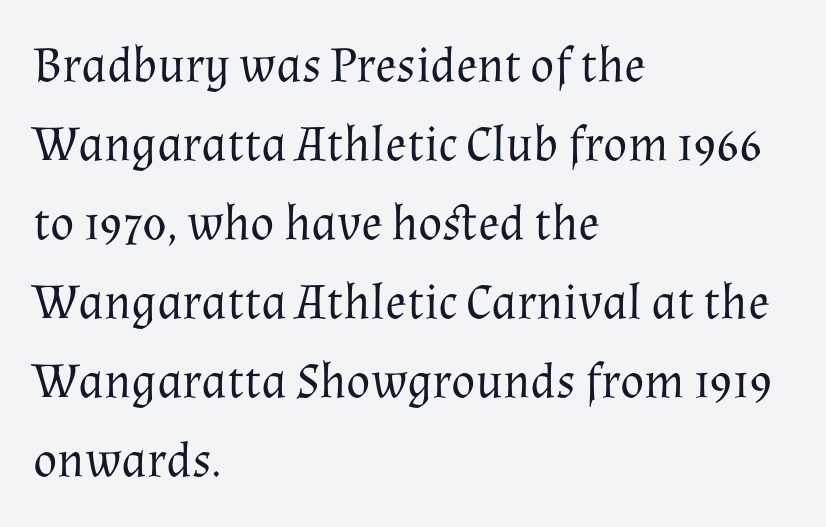
This is serif lettering, the kind often seen in printed books. Is there much room between lines? A standard amount, neither cramped nor airy. Between one letter and the next there's only the usual sliver of space. Words float on clear page, feet unadorned. Typeset ragged right — the left edge is the straight one.
